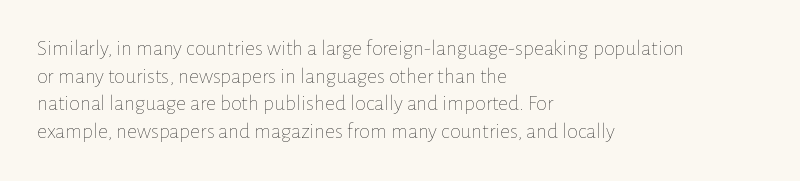
The image shows 22 px text type, upright; set left-aligned, normal line spacing (1.26x), normal letter spacing, not underlined.
